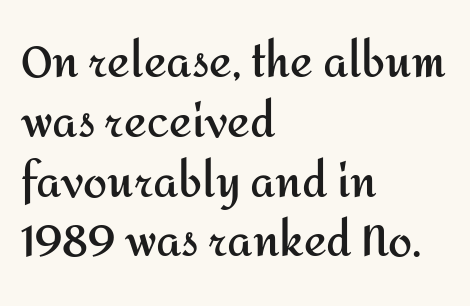
Think of a printed novel: that variable character pitch is what you see here. Glyph-to-glyph distance matches everyday printed text. Emphasis by weight is at full strength: bold. One-word summary of the alignment: left. Does the type have serifs? No, each stem ends abruptly.
